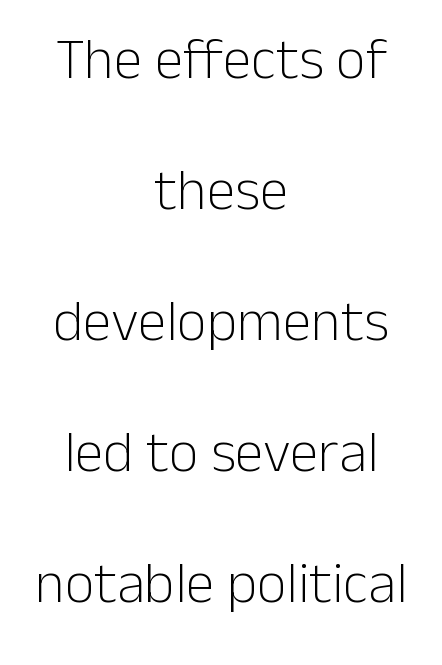
{"serif": "no", "italic": "no", "bold": "no", "weight": "light", "width": "normal", "stroke_contrast": "low", "x_height": "medium", "monospaced": "no", "underline": "no", "align": "center", "line_spacing": "loose", "line_spacing_ratio": 2.26, "letter_spacing": "normal", "letter_spacing_em": 0.0, "glyph_px": 58}
